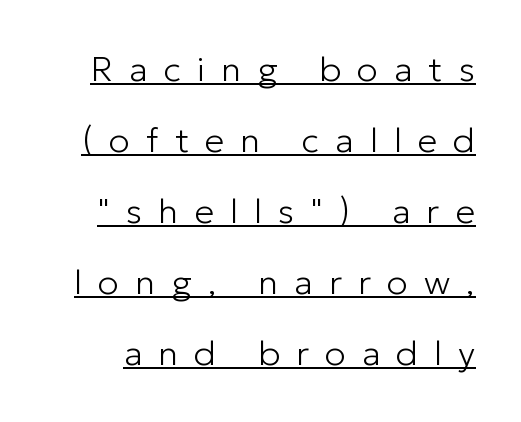
{"serif": "no", "italic": "no", "bold": "no", "weight": "light", "width": "normal", "stroke_contrast": "low", "x_height": "medium", "monospaced": "no", "underline": "yes", "line_spacing": "loose", "line_spacing_ratio": 2.03, "letter_spacing": "wide", "letter_spacing_em": 0.46, "glyph_px": 35}
